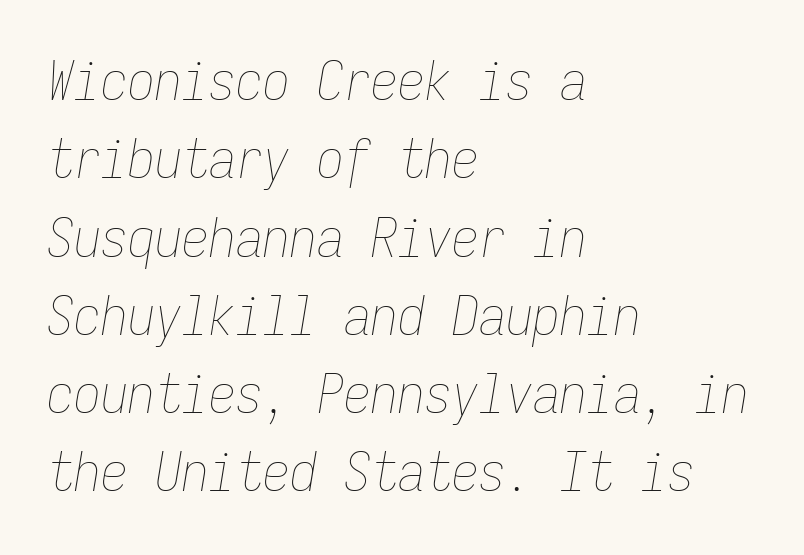
Q: Is the text bold? A: No.
Q: Is the text italic (slanted)? A: Yes, it leans right by about 9 degrees.
Q: Is the text underlined? A: No.
Q: How is the paragraph aligned? A: Left-aligned.
Q: Is the spacing between letters normal or unusually wide? A: Normal.
Q: Is the spacing between lines tight, normal or loose? A: Normal.
Q: Width (condensed, normal, or wide)? A: Condensed.
Q: Stroke contrast? A: Low.
Q: x-height? A: Medium.
Q: Monospaced? A: Yes.
